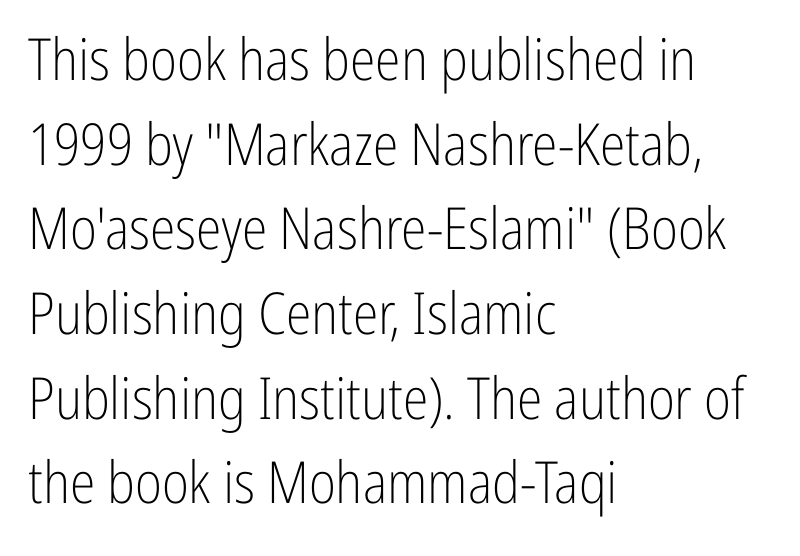
{"serif": "no", "italic": "no", "bold": "no", "weight": "light", "width": "condensed", "stroke_contrast": "low", "x_height": "medium", "monospaced": "no", "underline": "no", "align": "left", "line_spacing": "normal", "line_spacing_ratio": 1.46, "letter_spacing": "normal", "letter_spacing_em": 0.0, "glyph_px": 58}
